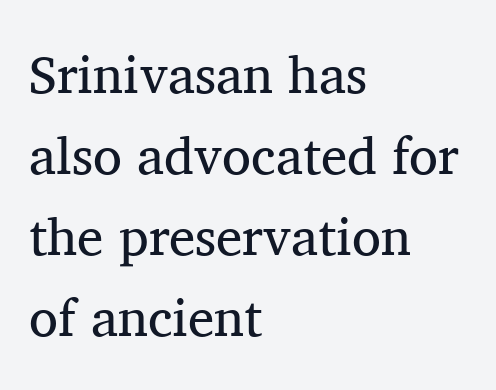
Q: Is the text bold? A: No.
Q: Is the text italic (slanted)? A: No, it is upright.
Q: Is the typeface a serif or a sans-serif typeface? A: Serif.
Q: Is the text underlined? A: No.
Q: How is the paragraph aligned? A: Left-aligned.
Q: Is the spacing between letters normal or unusually wide? A: Normal.
Q: Is the spacing between lines tight, normal or loose? A: Normal.
Q: Width (condensed, normal, or wide)? A: Normal.
Q: Stroke contrast? A: Medium.
Q: x-height? A: Medium.
Q: Monospaced? A: No.
